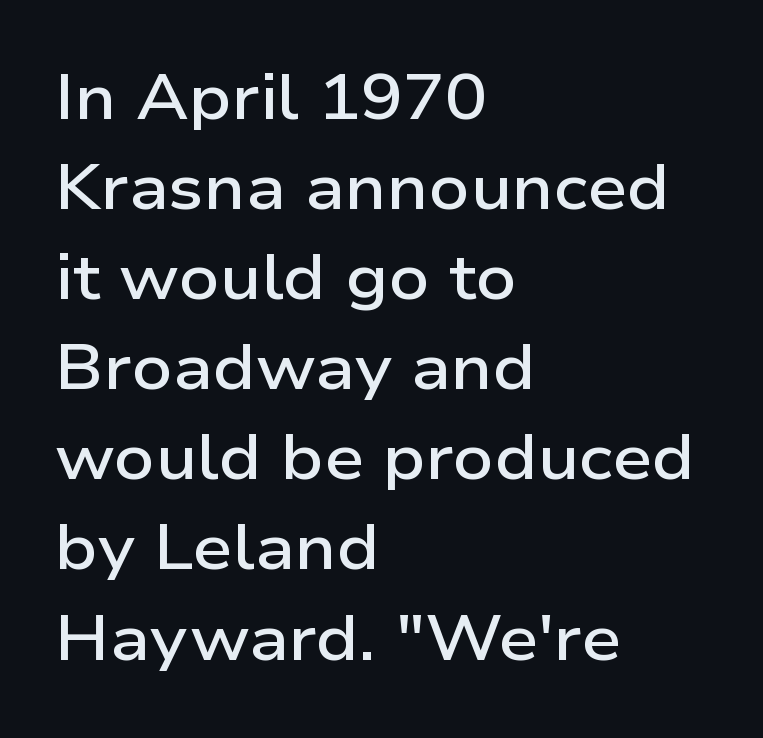
{"serif": "no", "italic": "no", "bold": "semi", "weight": "semibold", "width": "wide", "stroke_contrast": "low", "x_height": "medium", "monospaced": "no", "underline": "no", "align": "left", "line_spacing": "normal", "line_spacing_ratio": 1.43, "letter_spacing": "normal", "letter_spacing_em": 0.0, "glyph_px": 63}
